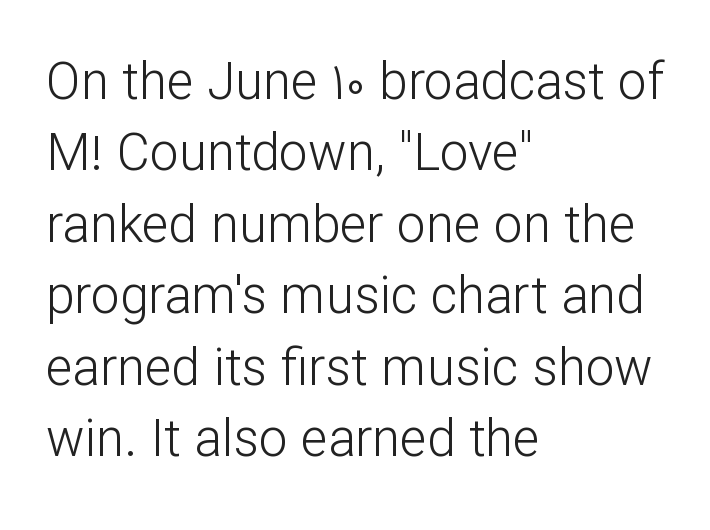
The rows are spaced the way most documents space them. Serif or sans? Sans — the stroke terminals are bare. Does extra space separate the letters? No, they use regular spacing. Heaviness? Minimal to ordinary, like unemphasized prose. The paragraph has a hard left edge and a soft right edge.
